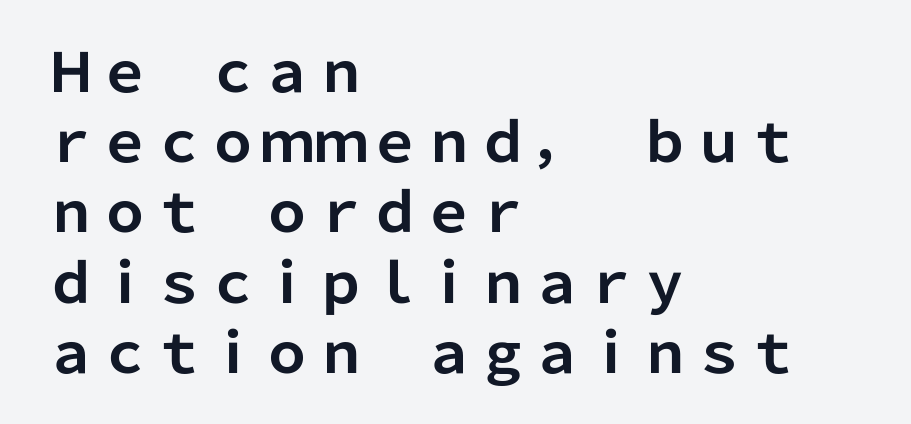
Q: Is the text bold? A: Yes.
Q: Is the text italic (slanted)? A: No, it is upright.
Q: Is the typeface a serif or a sans-serif typeface? A: Sans-serif.
Q: Is the text underlined? A: No.
Q: How is the paragraph aligned? A: Left-aligned.
Q: Is the spacing between letters normal or unusually wide? A: Normal.
Q: Is the spacing between lines tight, normal or loose? A: Normal.
Q: Width (condensed, normal, or wide)? A: Normal.
Q: Stroke contrast? A: Low.
Q: x-height? A: Medium.
Q: Monospaced? A: No.
